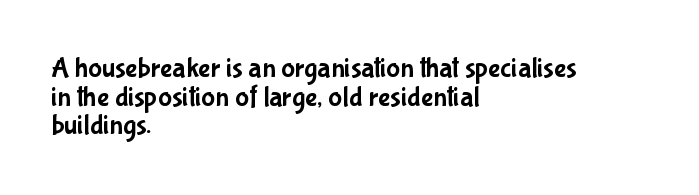
These lines keep a tight, regular rhythm from letter to letter. The leading is snug, giving the passage a crowded texture. Quick note: not italic, upright. Left-aligned paragraph, ragged on the right. Letterform terminals end flat and unadorned throughout the passage. The rendering uses natural spacing where letterforms have individual widths.
